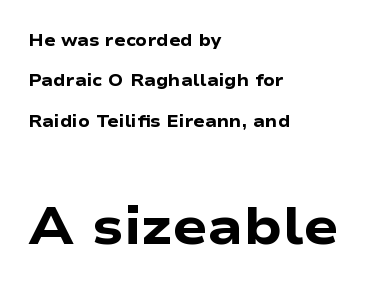
The image shows 52 px heavy, wide sans-serif type, upright; set left-aligned, loose line spacing (2.38x), normal letter spacing, not underlined; the second (bottom) block is 3.06x larger; low stroke contrast and a medium x-height.
